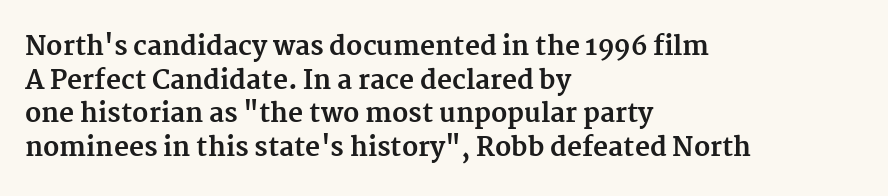
{"italic": "no", "bold": "yes", "underline": "no", "align": "left", "line_spacing": "normal", "line_spacing_ratio": 1.29, "letter_spacing": "normal", "letter_spacing_em": 0.0, "glyph_px": 26}
